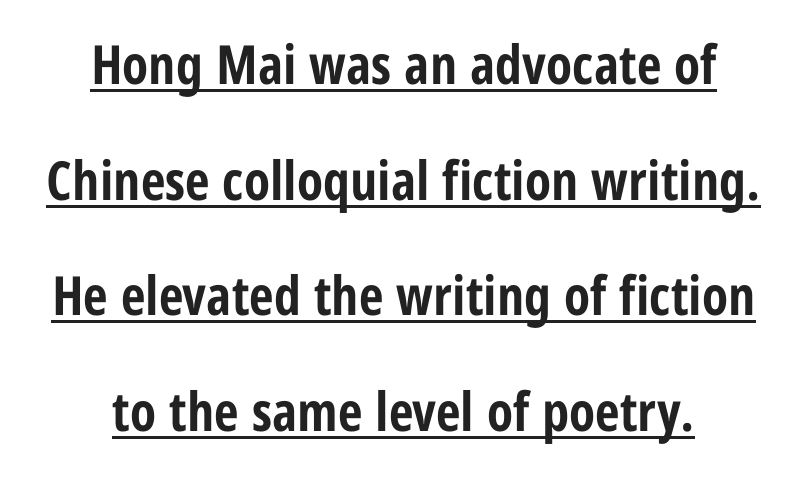
Q: Is the text bold? A: Yes.
Q: Is the text italic (slanted)? A: No, it is upright.
Q: Is the typeface a serif or a sans-serif typeface? A: Sans-serif.
Q: Is the text underlined? A: Yes.
Q: Is the spacing between letters normal or unusually wide? A: Normal.
Q: Is the spacing between lines tight, normal or loose? A: Loose.
Q: Width (condensed, normal, or wide)? A: Condensed.
Q: Stroke contrast? A: Low.
Q: x-height? A: Medium.
Q: Monospaced? A: No.
